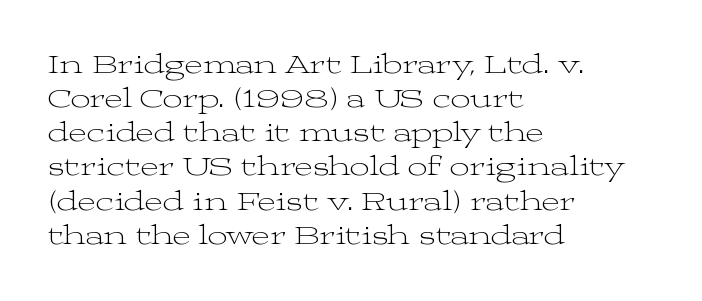
These lines are set flush left with a ragged right edge. Just letters on the line, the space beneath them empty. The typography opts for an upright posture over an oblique one. Tracking value appears to be zero — textbook default spacing.
